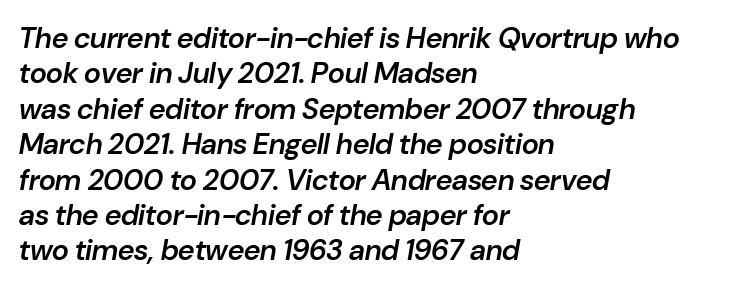
The image shows 29 px semibold type, italic (leaning right); set left-aligned, line spacing 1.22x, normal letter spacing, not underlined; low stroke contrast and a medium x-height.
